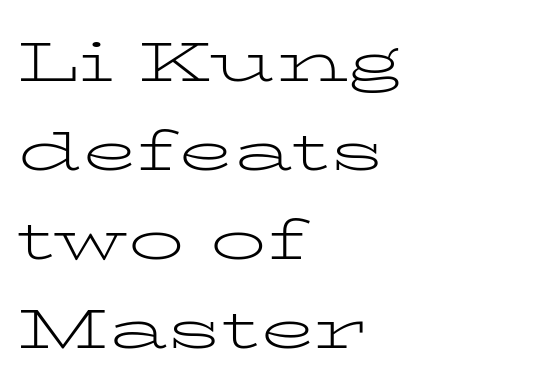
There is no visible air inserted between adjacent glyphs. Has an underline been added? It has not. The rendering uses a moderate line-height, typical for paragraphs. The typesetter chose a ragged-right arrangement here. The type family on display is of the serif kind. Notice how the stems are strictly vertical — no italics here.
